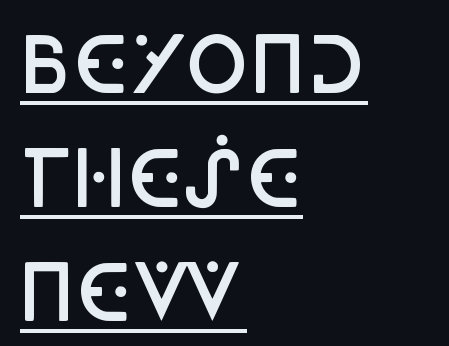
The image shows 76 px semibold, condensed sans-serif type, upright; set left-aligned, normal line spacing (1.5x), normal letter spacing, underlined; low stroke contrast and a large x-height.
